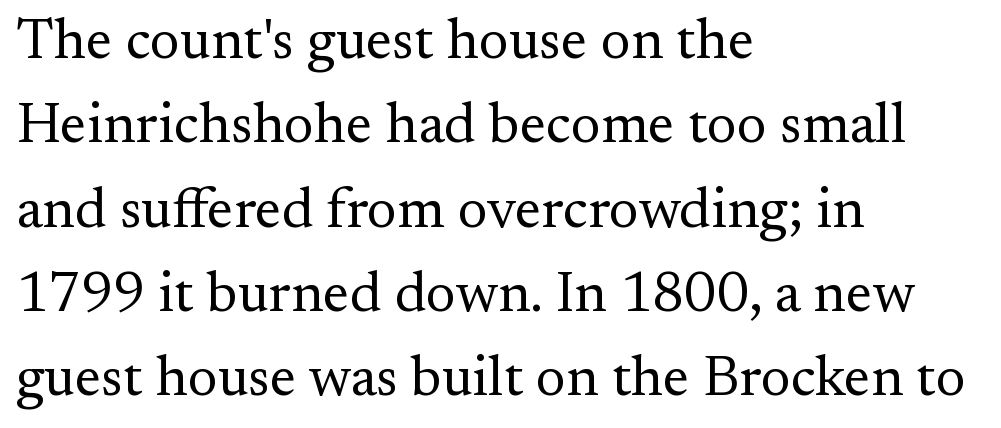
The image shows 57 px regular-weight serif type, upright; set left-aligned, normal line spacing (1.48x), normal letter spacing, not underlined; medium stroke contrast and a small x-height.
